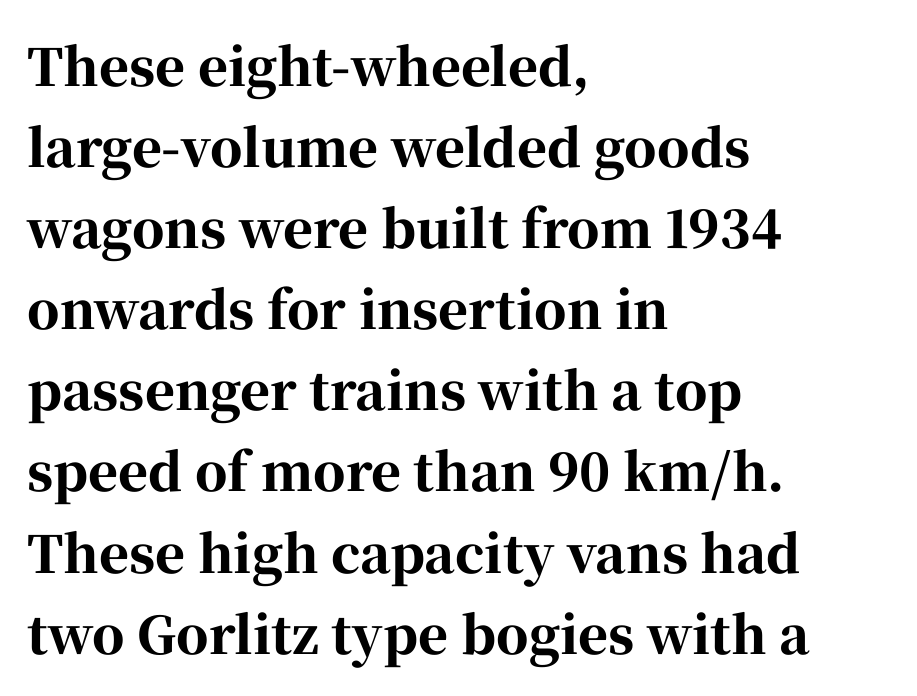
The image shows 51 px bold serif type, upright; set left-aligned, normal line spacing (1.59x), normal letter spacing, not underlined; high stroke contrast and a medium x-height.
